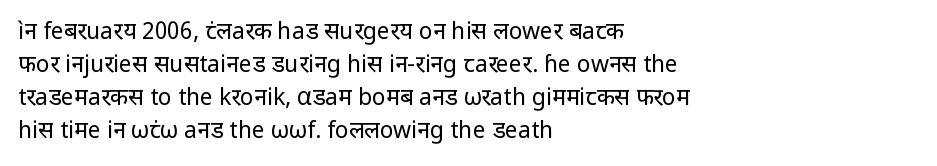
{"italic": "no", "bold": "no", "underline": "no", "align": "left", "line_spacing": "normal", "line_spacing_ratio": 1.43, "letter_spacing": "normal", "letter_spacing_em": 0.0, "glyph_px": 23}
